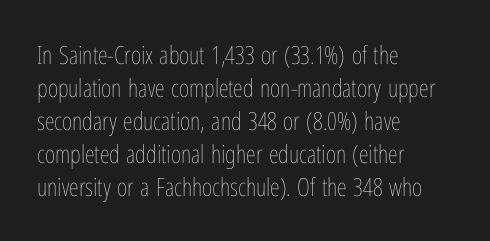
Q: Is the text bold? A: No.
Q: Is the text italic (slanted)? A: No, it is upright.
Q: Is the text underlined? A: No.
Q: How is the paragraph aligned? A: Left-aligned.
Q: Is the spacing between letters normal or unusually wide? A: Normal.
Q: Is the spacing between lines tight, normal or loose? A: Normal.
